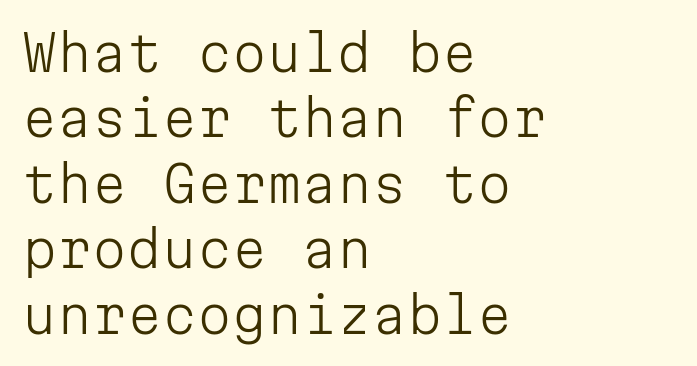
Weight class: somewhere from thin through regular. Glyph-to-glyph distance matches everyday printed text. The face used here is monospaced, like something from a code editor. All the whitespace from short lines collects on the right. Leading matches the norm, producing a regular column.
